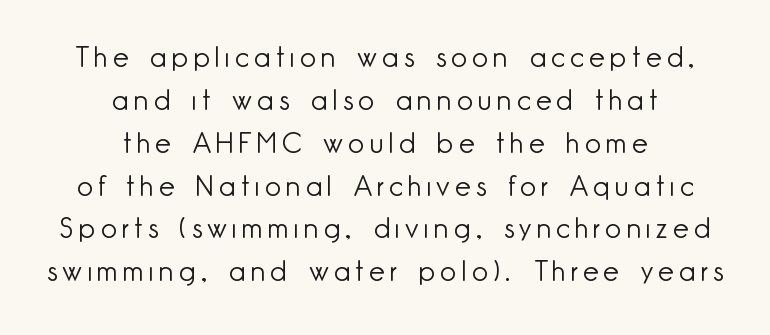
Q: Is the text bold? A: No.
Q: Is the text italic (slanted)? A: No, it is upright.
Q: Is the typeface a serif or a sans-serif typeface? A: Sans-serif.
Q: Is the text underlined? A: No.
Q: How is the paragraph aligned? A: Centered.
Q: Is the spacing between lines tight, normal or loose? A: Normal.
Q: Width (condensed, normal, or wide)? A: Normal.
Q: Stroke contrast? A: Low.
Q: x-height? A: Small.
Q: Monospaced? A: No.
